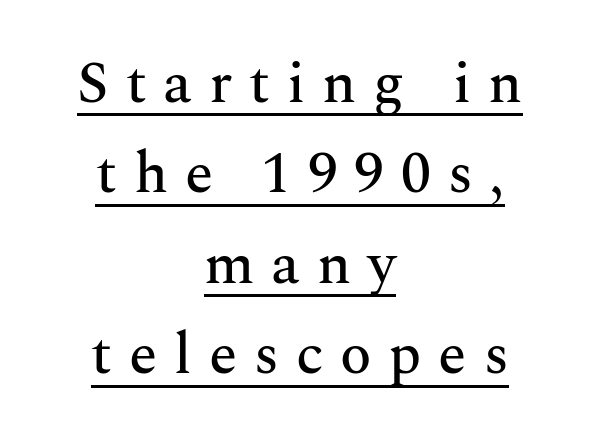
{"serif": "yes", "italic": "no", "width": "normal", "stroke_contrast": "medium", "x_height": "medium", "monospaced": "no", "underline": "yes", "align": "center", "line_spacing": "normal", "line_spacing_ratio": 1.56, "letter_spacing": "wide", "letter_spacing_em": 0.29, "glyph_px": 58}
